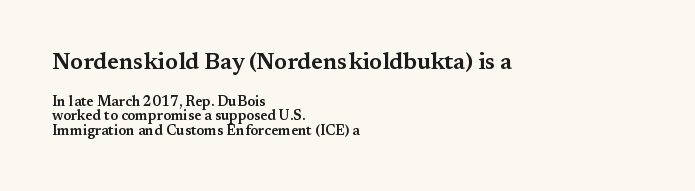
Q: Is the text italic (slanted)? A: No, it is upright.
Q: Is the text underlined? A: No.
Q: How is the paragraph aligned? A: Left-aligned.
Q: Is the spacing between letters normal or unusually wide? A: Normal.
Q: Is the spacing between lines tight, normal or loose? A: Tight.
Q: Which block of text is set in a larger size, the first (top) or the second (bottom)? A: The first (top) one.
